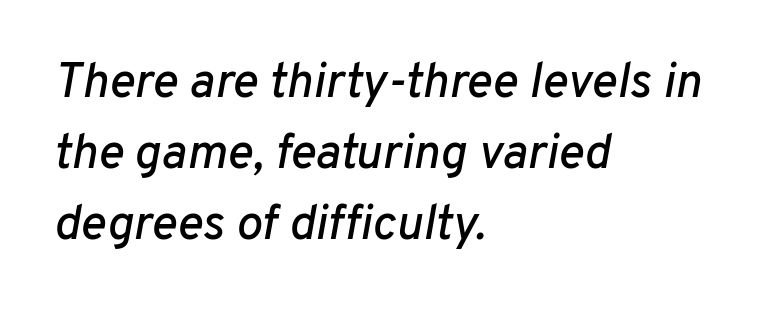
The image shows 49 px text type, italic (leaning right); set left-aligned, normal line spacing (1.45x), normal letter spacing, not underlined; low stroke contrast and a medium x-height.
